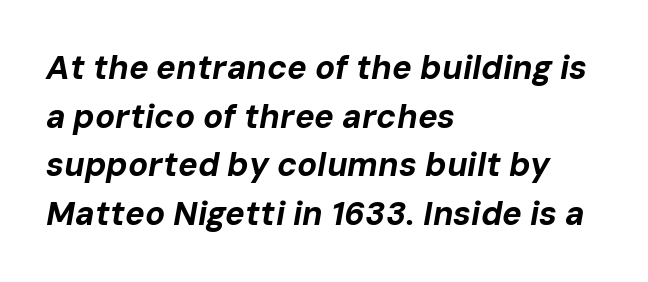
Q: Is the text bold? A: Yes.
Q: Is the text italic (slanted)? A: Yes, it leans right by about 10 degrees.
Q: Is the text underlined? A: No.
Q: How is the paragraph aligned? A: Left-aligned.
Q: Is the spacing between letters normal or unusually wide? A: Normal.
Q: Is the spacing between lines tight, normal or loose? A: Normal.
Q: Width (condensed, normal, or wide)? A: Normal.
Q: Stroke contrast? A: Low.
Q: x-height? A: Medium.
Q: Monospaced? A: No.
